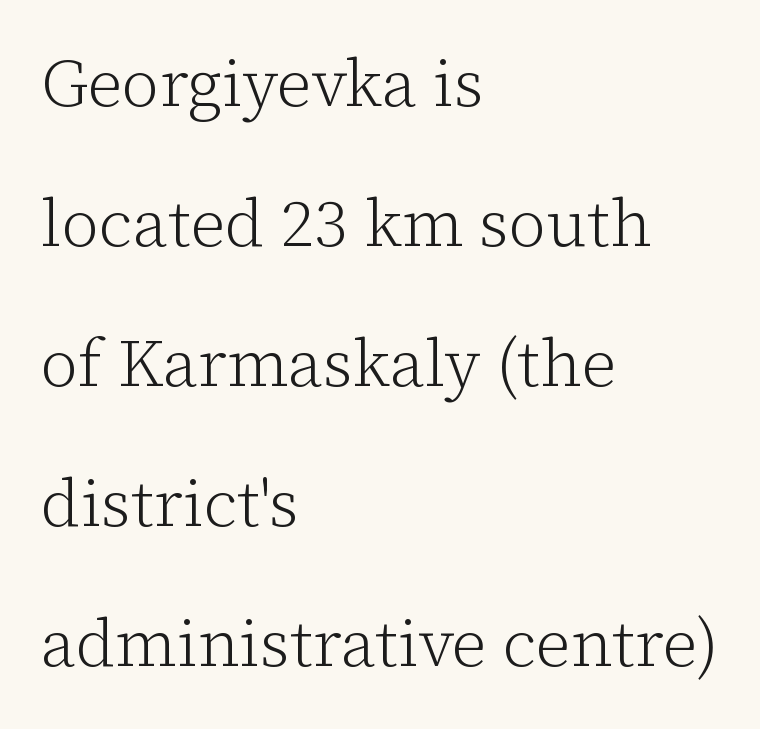
The image shows 66 px light serif type, upright; set left-aligned, loose line spacing (2.12x), normal letter spacing, not underlined; low stroke contrast and a medium x-height.
